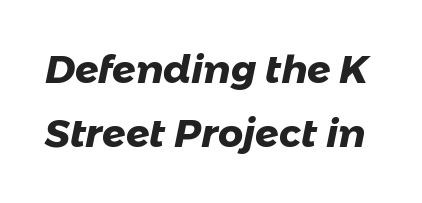
{"serif": "no", "bold": "yes", "weight": "heavy", "width": "normal", "stroke_contrast": "low", "x_height": "medium", "monospaced": "no", "underline": "no", "line_spacing": "normal", "line_spacing_ratio": 1.65, "letter_spacing": "normal", "letter_spacing_em": 0.0, "glyph_px": 39}
